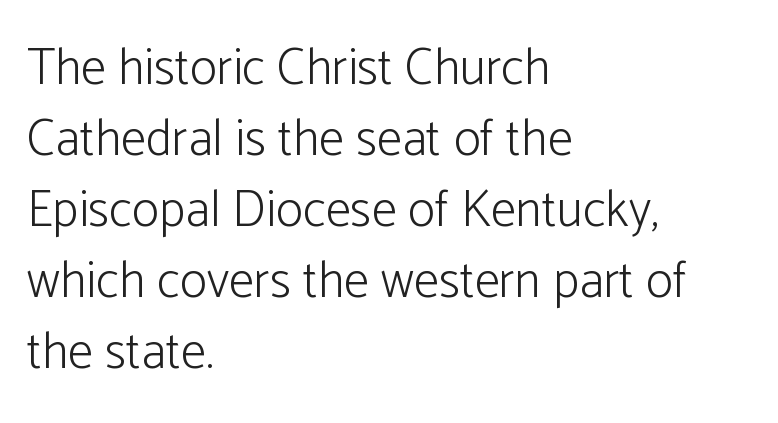
{"serif": "no", "italic": "no", "bold": "no", "weight": "light", "width": "normal", "stroke_contrast": "low", "x_height": "medium", "monospaced": "no", "underline": "no", "align": "left", "line_spacing": "normal", "line_spacing_ratio": 1.39, "letter_spacing": "normal", "letter_spacing_em": 0.0, "glyph_px": 51}
